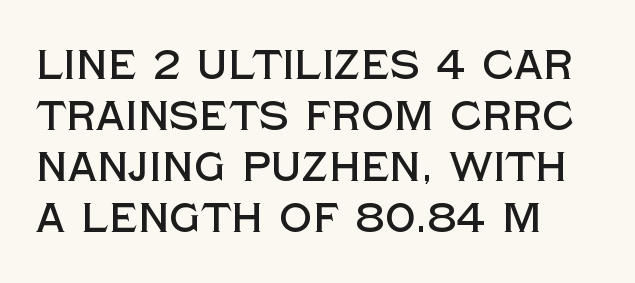
Q: Is the text italic (slanted)? A: No, it is upright.
Q: Is the typeface a serif or a sans-serif typeface? A: Sans-serif.
Q: Is the text underlined? A: No.
Q: How is the paragraph aligned? A: Left-aligned.
Q: Is the spacing between letters normal or unusually wide? A: Normal.
Q: Width (condensed, normal, or wide)? A: Normal.
Q: x-height? A: Large.
Q: Monospaced? A: No.
